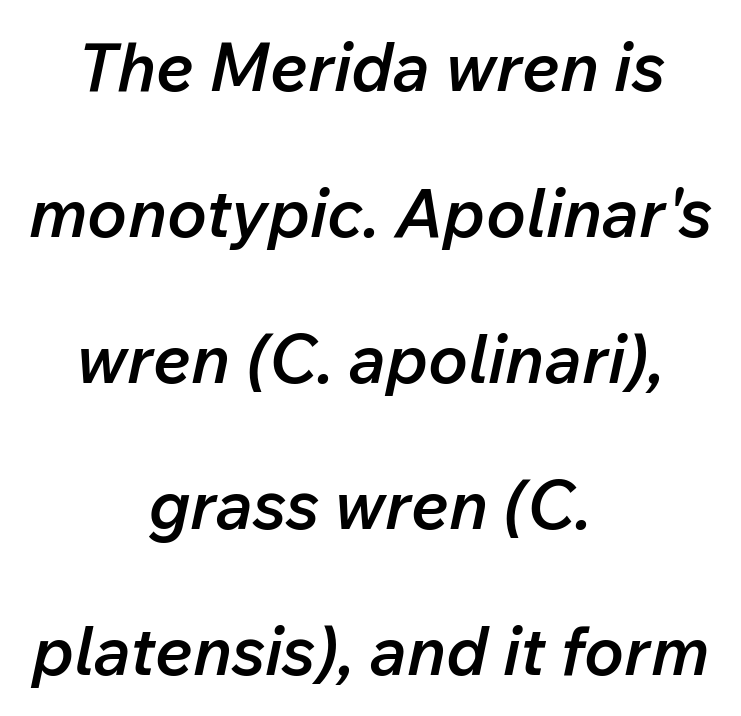
Q: Is the text bold? A: Semi-bold.
Q: Is the text italic (slanted)? A: Yes, it leans right by about 12 degrees.
Q: Is the text underlined? A: No.
Q: How is the paragraph aligned? A: Centered.
Q: Is the spacing between letters normal or unusually wide? A: Normal.
Q: Is the spacing between lines tight, normal or loose? A: Loose.
Q: Width (condensed, normal, or wide)? A: Normal.
Q: Stroke contrast? A: Low.
Q: x-height? A: Medium.
Q: Monospaced? A: No.
